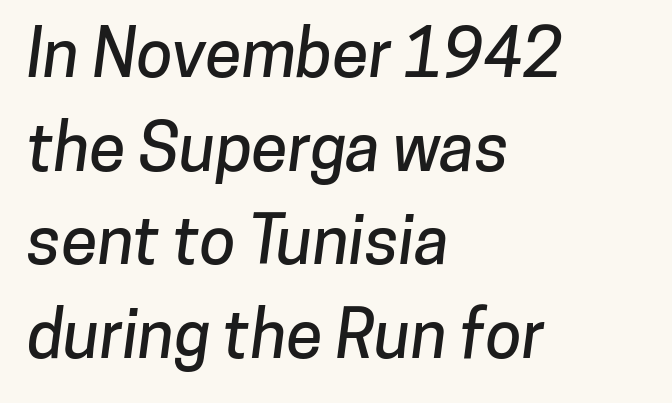
{"serif": "no", "width": "normal", "stroke_contrast": "low", "x_height": "medium", "monospaced": "no", "underline": "no", "align": "left", "line_spacing": "normal", "line_spacing_ratio": 1.42, "letter_spacing": "normal", "letter_spacing_em": 0.0, "glyph_px": 66}
